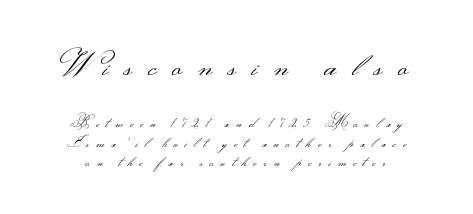
Do the characters align in a grid? No, the font is proportional. A typesetter would label this face a sans. Baseline-to-baseline distance is the conventional proportion of letter height. Scale decreases going downward across the two blocks.
